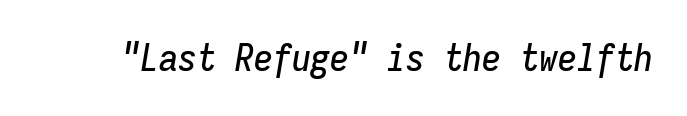
{"italic": "yes", "lean": "right", "slant_degrees": 9, "width": "condensed", "stroke_contrast": "low", "x_height": "medium", "monospaced": "yes", "underline": "no", "letter_spacing": "normal", "letter_spacing_em": 0.0, "glyph_px": 38}
